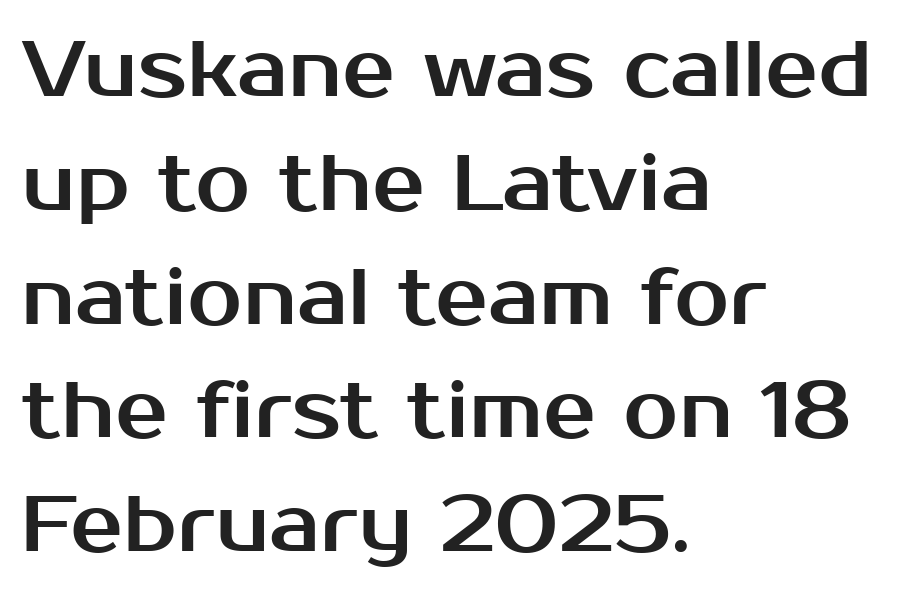
{"serif": "no", "italic": "no", "width": "normal", "stroke_contrast": "medium", "x_height": "medium", "monospaced": "no", "underline": "no", "align": "left", "line_spacing": "normal", "line_spacing_ratio": 1.44, "letter_spacing": "normal", "letter_spacing_em": 0.0, "glyph_px": 79}
